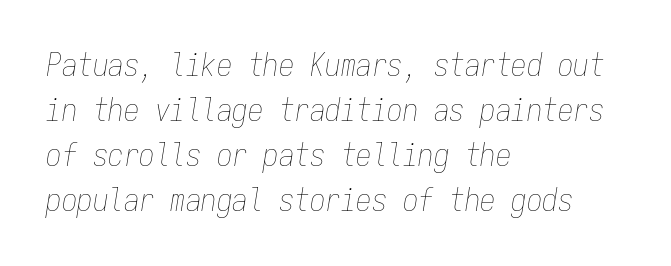
The image shows 31 px thin, condensed type, italic (leaning right), monospaced; set left-aligned, normal line spacing (1.45x), normal letter spacing, not underlined; low stroke contrast and a medium x-height.
